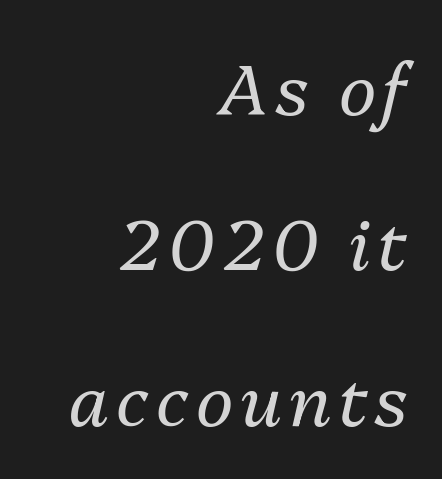
{"italic": "yes", "lean": "right", "slant_degrees": 13, "bold": "no", "weight": "regular", "width": "normal", "stroke_contrast": "medium", "x_height": "medium", "monospaced": "no", "underline": "no", "align": "right", "line_spacing": "loose", "line_spacing_ratio": 2.19, "glyph_px": 71}
